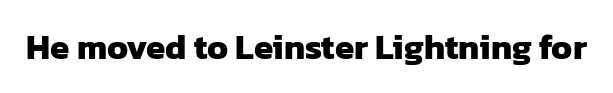
Is the letter spacing exaggerated? No — it looks like the ordinary default. I'd call this a sans setting — the letters go barefoot. Underline: absent. The rendering uses natural spacing where letterforms have individual widths. Thick stems and heavy bowls — unmistakably bold.
